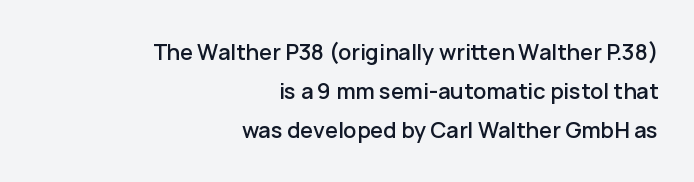
Q: Is the text italic (slanted)? A: No, it is upright.
Q: Is the text underlined? A: No.
Q: How is the paragraph aligned? A: Right-aligned.
Q: Is the spacing between letters normal or unusually wide? A: Normal.
